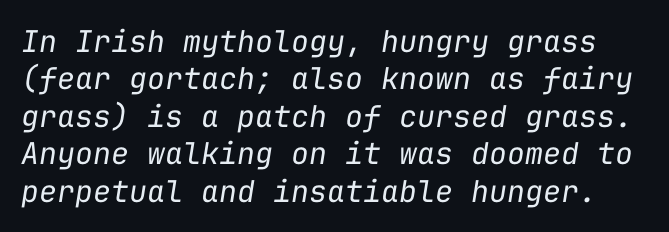
Caption: face not bold, strokes unweighted. The zone under the glyphs is completely vacant. What stands out about the letter spacing? Nothing — it is the standard amount. What's the leading like? Ordinary, nothing unusual. Looks like terminal output: every glyph gets an equal slot.
